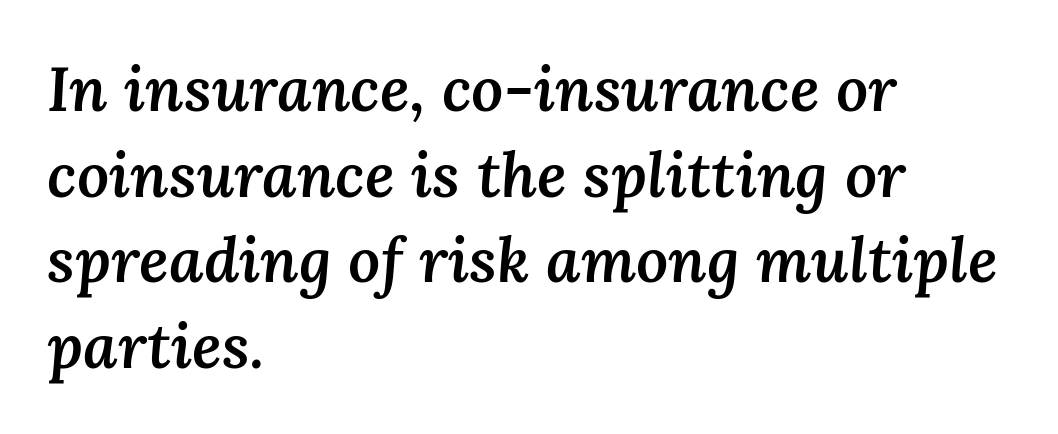
The image shows 63 px semibold type, italic (leaning right); set left-aligned, normal line spacing (1.36x), normal letter spacing, not underlined; medium stroke contrast and a medium x-height.
